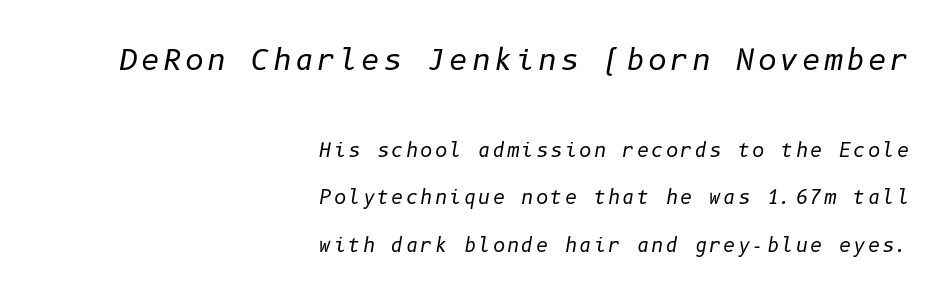
The image shows 29 px regular-weight type, italic (leaning right); set right-aligned, loose line spacing (2.5x), not underlined; the first (top) block is 1.53x larger; low stroke contrast and a medium x-height.
